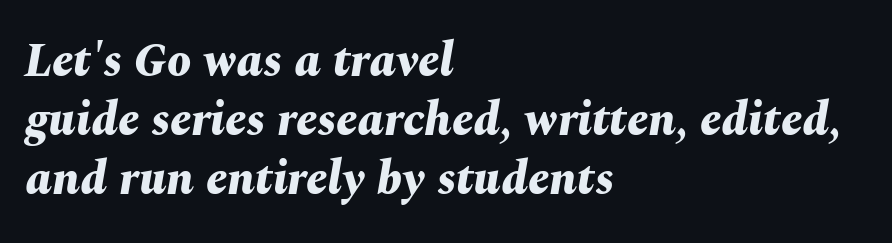
The image shows 48 px bold type, italic (leaning right); set left-aligned, line spacing 1.23x, normal letter spacing, not underlined; medium stroke contrast and a medium x-height.
